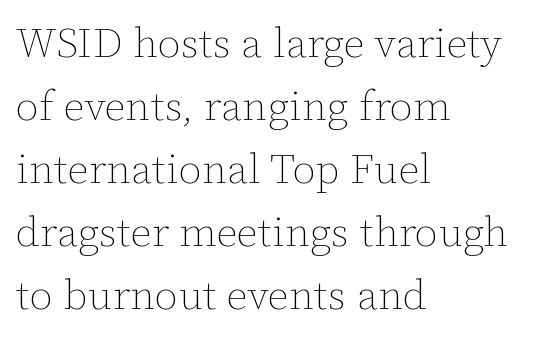
Reading down the block, your eye returns to a fixed left position each line. Compared with a typical body face, this is equally light or lighter still. Lines of text with bare space underneath. The type is set solid horizontally, with unmodified tracking. Successive baselines arrive at the customary interval. The letters stand straight up with perfectly vertical stems.
